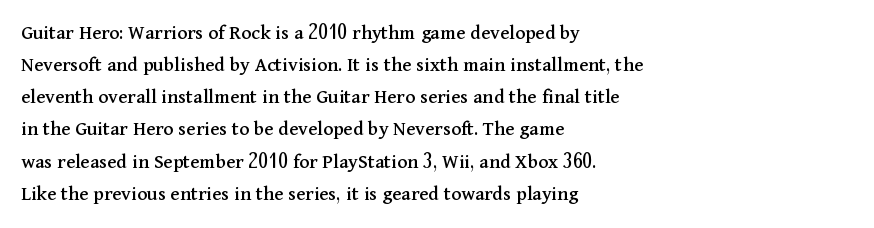
Layout note: lines flush left. The string is rendered with underlining switched off. The line texture is even and compact thanks to regular tracking. A roman cut, with each character standing at attention. The space between consecutive lines is moderate.
